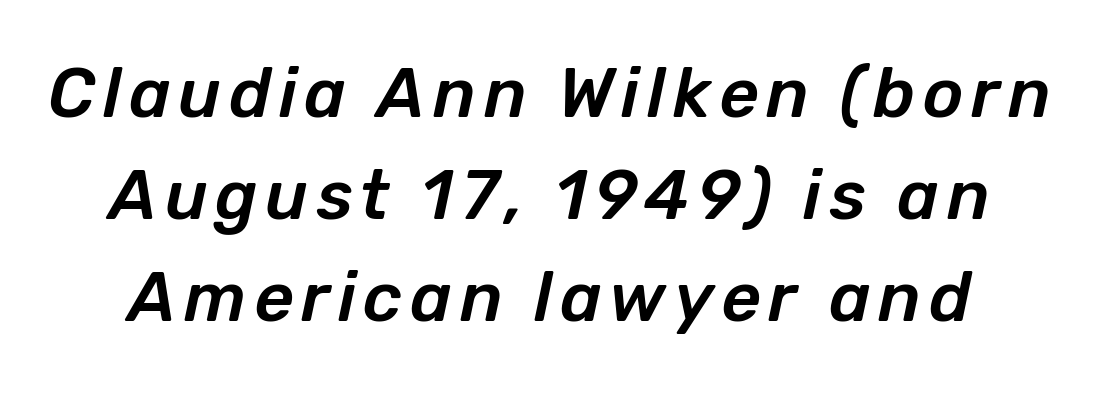
{"italic": "yes", "lean": "right", "slant_degrees": 12, "width": "normal", "stroke_contrast": "low", "x_height": "medium", "monospaced": "no", "underline": "no", "line_spacing": "normal", "line_spacing_ratio": 1.48, "glyph_px": 69}
